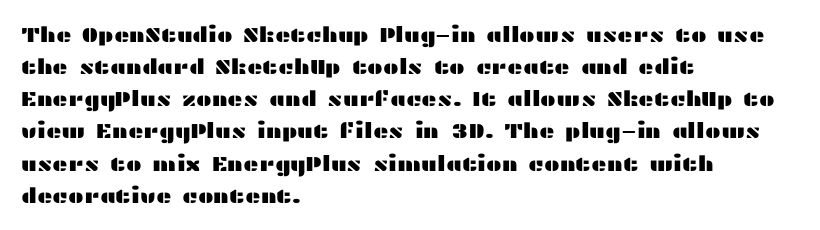
{"italic": "no", "underline": "no", "align": "left", "line_spacing": "normal", "line_spacing_ratio": 1.53, "letter_spacing": "normal", "letter_spacing_em": 0.0, "glyph_px": 21}
